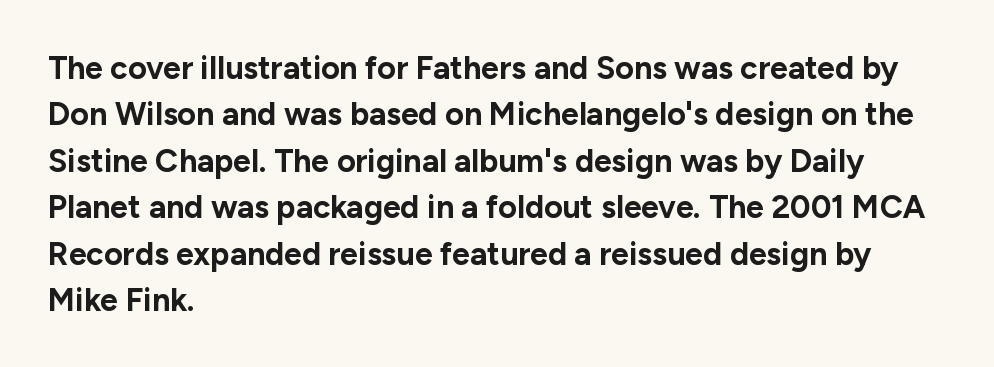
Quick note: not italic, upright. Leftover space on each line is placed entirely after the last word. Proportional: the letters do not fall into vertical columns. Unlike a traditional serif, this face leaves its strokes unadorned.
